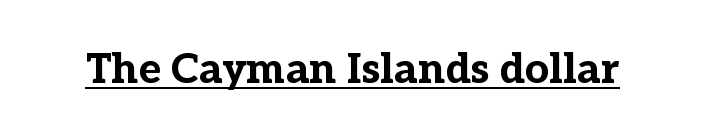
{"serif": "yes", "italic": "no", "bold": "yes", "weight": "bold", "width": "normal", "stroke_contrast": "low", "x_height": "medium", "monospaced": "no", "underline": "yes", "letter_spacing": "normal", "letter_spacing_em": 0.0, "glyph_px": 42}
